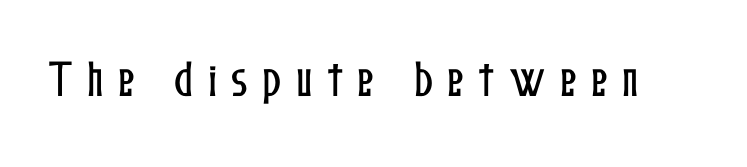
Q: Is the text italic (slanted)? A: No, it is upright.
Q: Is the text underlined? A: No.
Q: Is the spacing between letters normal or unusually wide? A: Unusually wide.
Q: Width (condensed, normal, or wide)? A: Condensed.
Q: Stroke contrast? A: Low.
Q: x-height? A: Medium.
Q: Monospaced? A: No.
